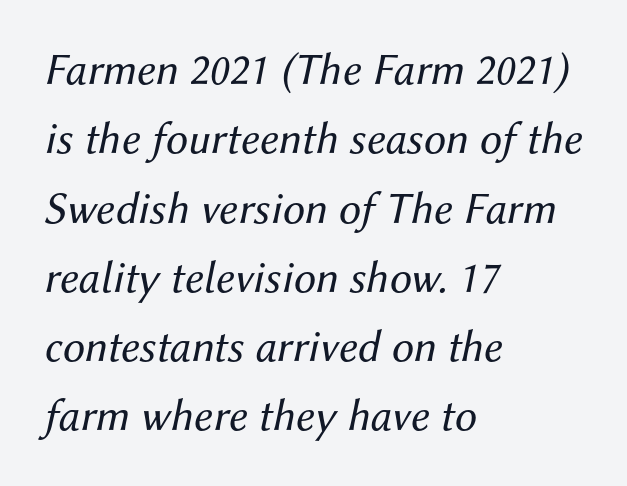
{"italic": "yes", "lean": "right", "slant_degrees": 12, "bold": "no", "weight": "regular", "width": "normal", "stroke_contrast": "medium", "x_height": "medium", "monospaced": "no", "underline": "no", "align": "left", "line_spacing": "normal", "line_spacing_ratio": 1.54, "letter_spacing": "normal", "letter_spacing_em": 0.0, "glyph_px": 45}
